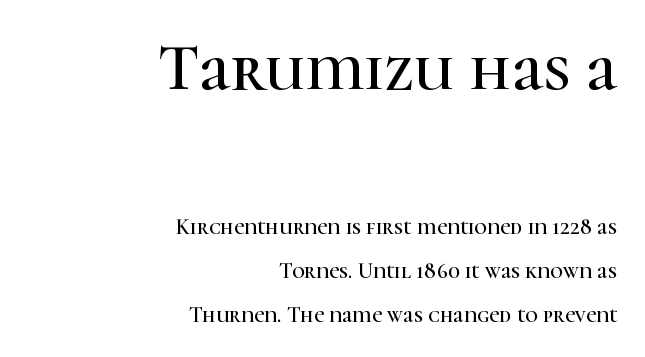
The image shows 66 px serif type, upright; set right-aligned, loose line spacing (2.0x), normal letter spacing, not underlined; the first (top) block is 3.0x larger; high stroke contrast and a medium x-height.
